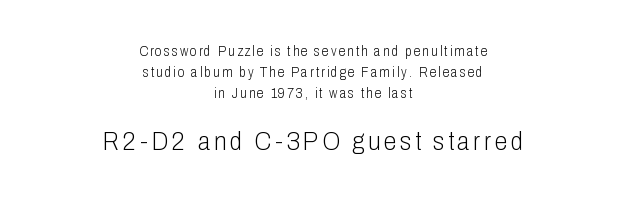
Q: Is the text bold? A: No.
Q: Is the text italic (slanted)? A: No, it is upright.
Q: Is the text underlined? A: No.
Q: How is the paragraph aligned? A: Centered.
Q: Is the spacing between lines tight, normal or loose? A: Normal.
Q: Which block of text is set in a larger size, the first (top) or the second (bottom)? A: The second (bottom) one.
